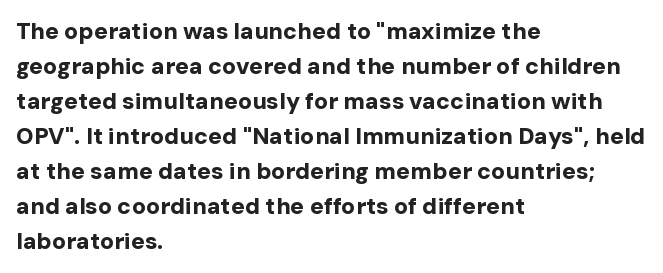
Q: Is the text bold? A: Yes.
Q: Is the text italic (slanted)? A: No, it is upright.
Q: Is the text underlined? A: No.
Q: How is the paragraph aligned? A: Left-aligned.
Q: Is the spacing between letters normal or unusually wide? A: Normal.
Q: Is the spacing between lines tight, normal or loose? A: Normal.
